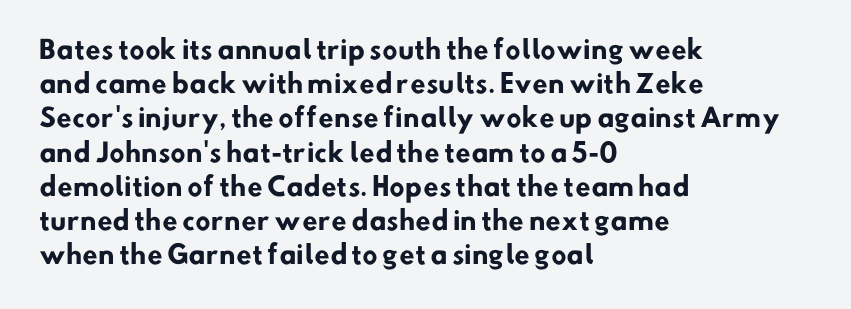
Visually the block forms a straight wall on the left and a jagged coastline on the right. The strokes are fattened all the way to bold. Each row of text sits above clean, open space. Notice how descenders clear the ascenders below comfortably — that's standard leading.
